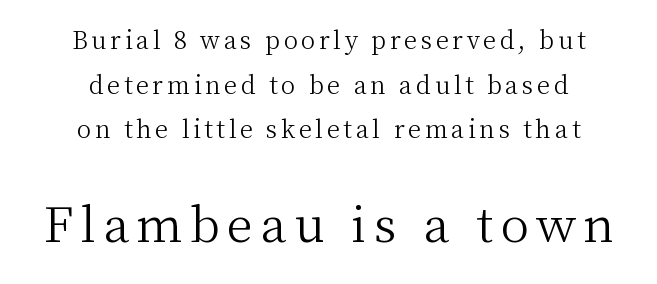
Note: serifs present on the glyphs. The typography opts for an upright posture over an oblique one. Scale increases going downward across the two blocks. Unmarked baselines from the first word to the last.
